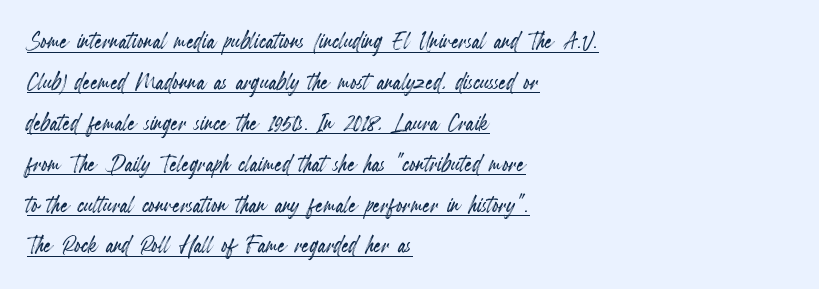
The image shows 29 px condensed type; set left-aligned, normal line spacing (1.41x), normal letter spacing, underlined; a small x-height.
